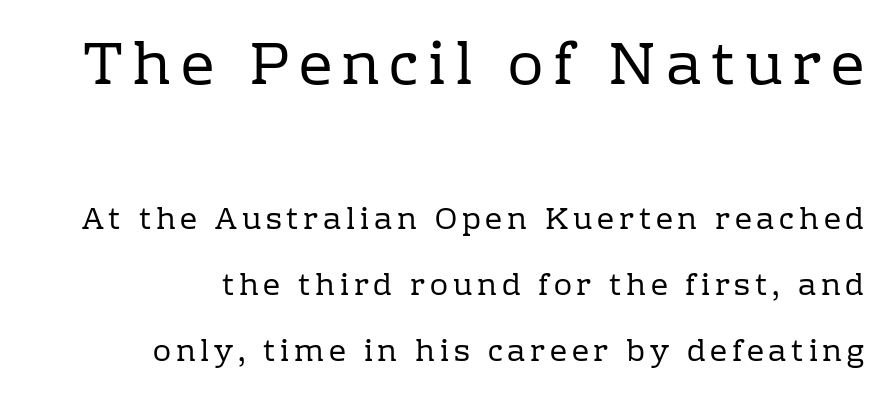
The image shows 59 px regular-weight serif type, upright; set right-aligned, loose line spacing (2.2x), not underlined; the first (top) block is 1.97x larger; low stroke contrast and a medium x-height.
